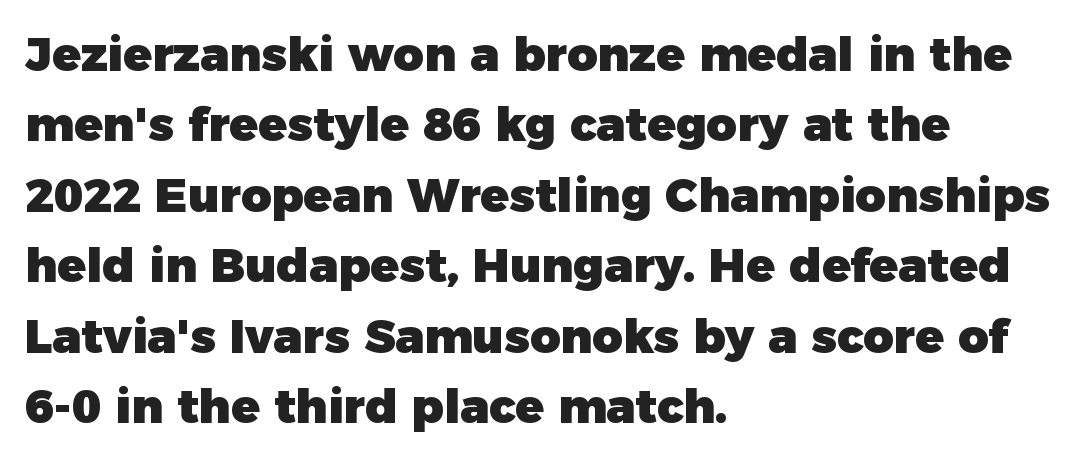
The image shows 47 px heavy sans-serif type, upright; set left-aligned, normal line spacing (1.5x), normal letter spacing, not underlined; low stroke contrast and a medium x-height.
